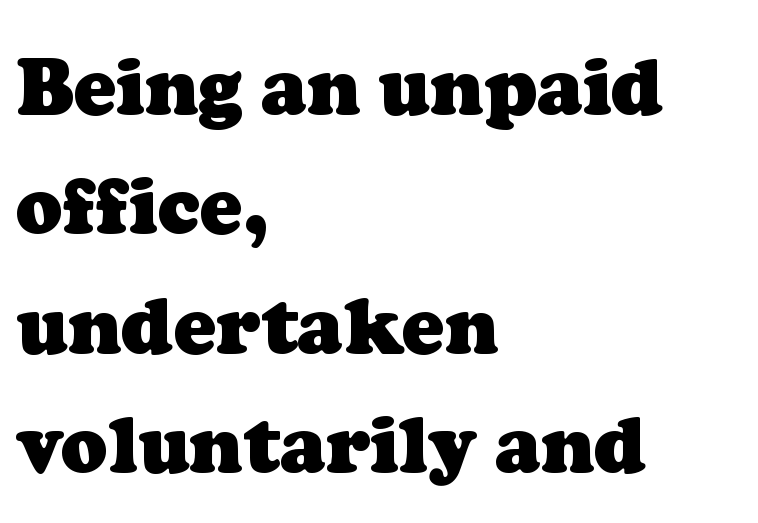
Q: Is the text bold? A: Yes.
Q: Is the typeface a serif or a sans-serif typeface? A: Serif.
Q: Is the text underlined? A: No.
Q: How is the paragraph aligned? A: Left-aligned.
Q: Is the spacing between letters normal or unusually wide? A: Normal.
Q: Is the spacing between lines tight, normal or loose? A: Normal.
Q: Width (condensed, normal, or wide)? A: Normal.
Q: Stroke contrast? A: Low.
Q: x-height? A: Medium.
Q: Monospaced? A: No.
